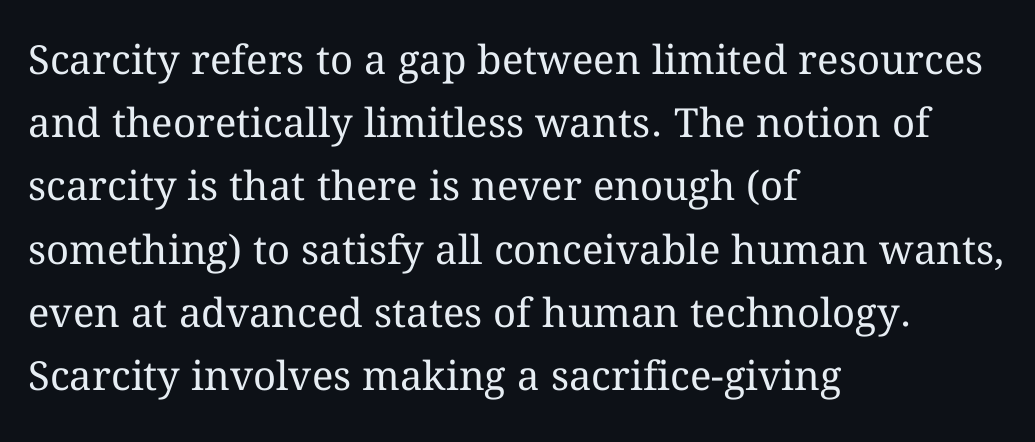
The image shows 40 px regular-weight type, upright; set left-aligned, normal line spacing (1.58x), normal letter spacing, not underlined; medium stroke contrast and a medium x-height.
